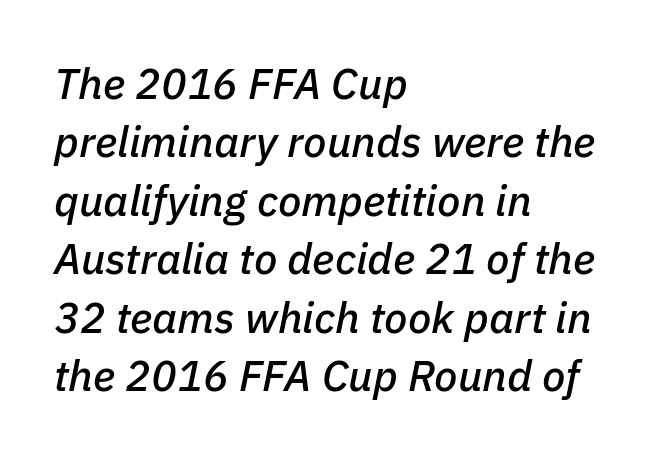
The image shows 43 px text type, italic (leaning right); set left-aligned, normal line spacing (1.36x), normal letter spacing, not underlined; low stroke contrast and a medium x-height.
